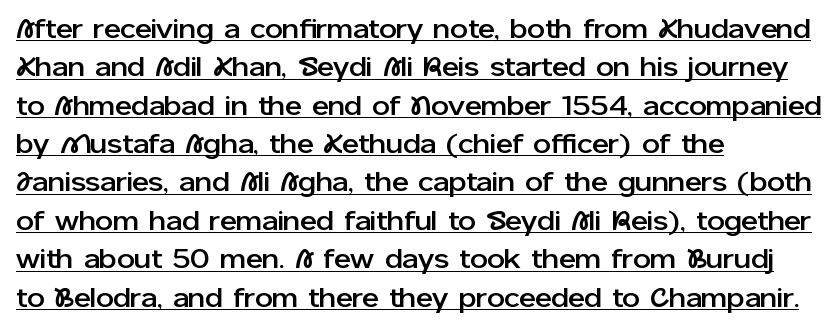
{"serif": "no", "italic": "no", "width": "normal", "stroke_contrast": "low", "x_height": "medium", "monospaced": "no", "underline": "yes", "align": "left", "line_spacing": "normal", "line_spacing_ratio": 1.37, "letter_spacing": "normal", "letter_spacing_em": 0.0, "glyph_px": 28}
